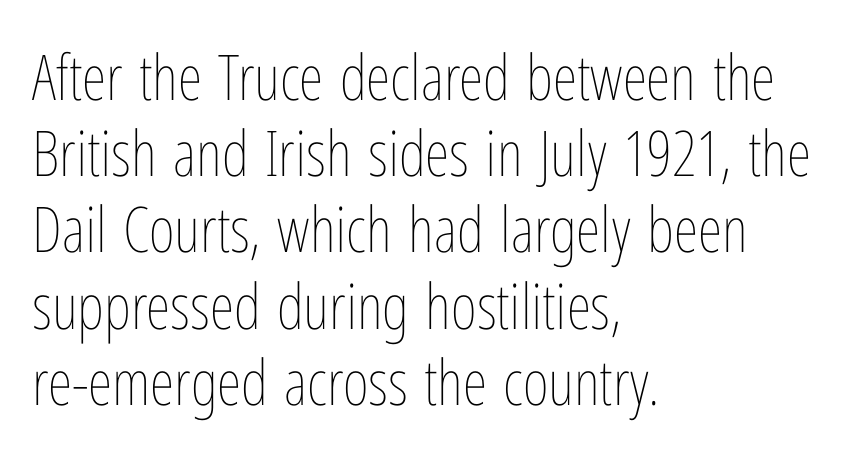
The specimen reads as upright at a glance. Observe the ordinary spacing: letters are neighbours, not strangers. Stems here are at most as thick as an everyday book face. Left-aligned paragraph, ragged on the right.
